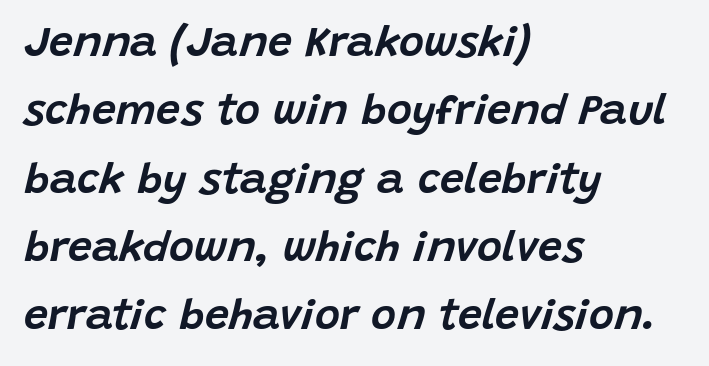
Q: Is the text italic (slanted)? A: Yes, it leans right by about 15 degrees.
Q: Is the text underlined? A: No.
Q: How is the paragraph aligned? A: Left-aligned.
Q: Is the spacing between letters normal or unusually wide? A: Normal.
Q: Is the spacing between lines tight, normal or loose? A: Normal.
Q: Width (condensed, normal, or wide)? A: Normal.
Q: Stroke contrast? A: Low.
Q: x-height? A: Large.
Q: Monospaced? A: No.
